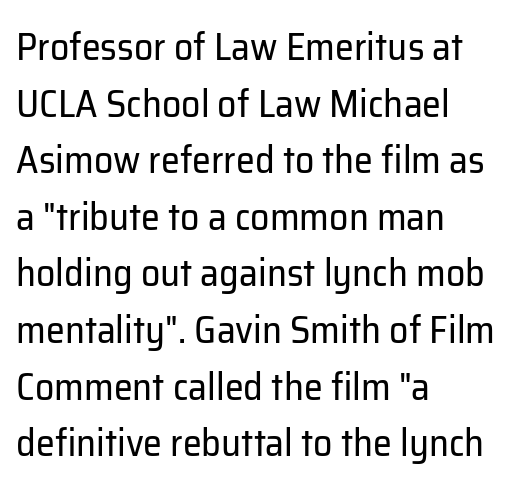
The passage shown is typed in a proportional face where columns would drift. Leftover space on each line is placed entirely after the last word. Is this a heavy cut? Hardly; it is regular or lighter. The baseline area is clear. No italicization has been applied; the sample stays upright. The glyphs in this specimen are sans serif.
